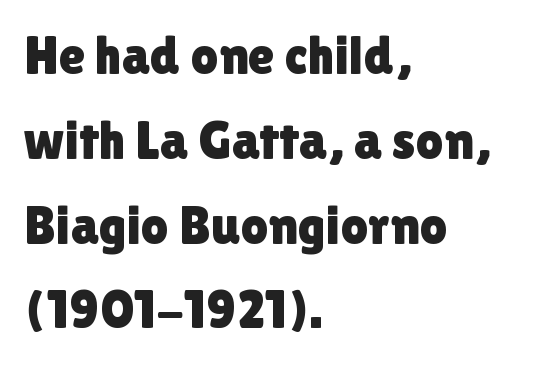
The image shows 54 px sans-serif type, upright; set left-aligned, normal line spacing (1.57x), normal letter spacing, not underlined; low stroke contrast and a medium x-height.
